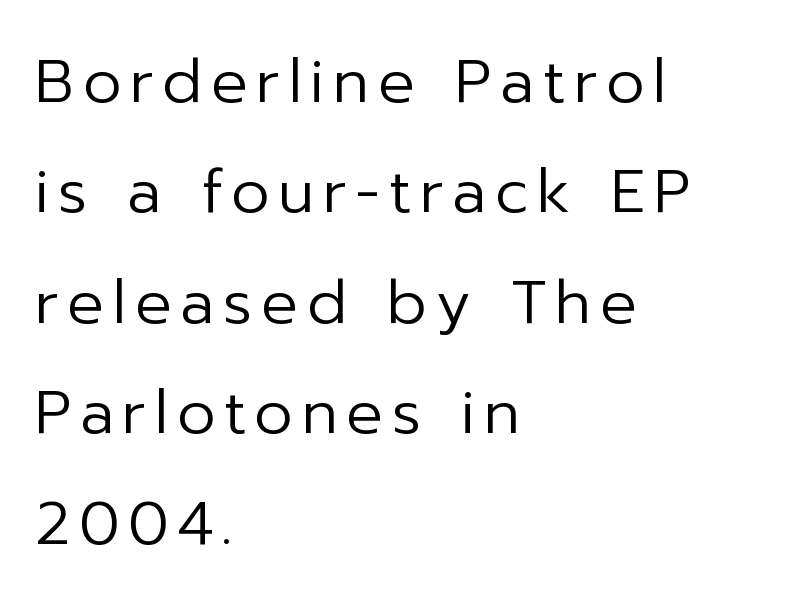
The image shows 61 px regular-weight sans-serif type, upright; set left-aligned, line spacing 1.81x, not underlined; low stroke contrast and a medium x-height.
